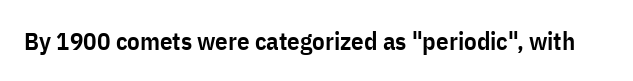
{"italic": "no", "bold": "semi", "underline": "no", "letter_spacing": "normal", "letter_spacing_em": 0.0, "glyph_px": 25}
